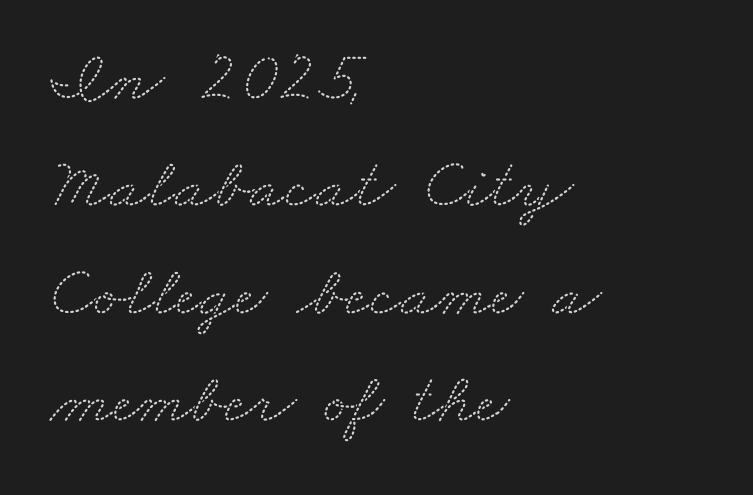
Q: Is the typeface a serif or a sans-serif typeface? A: Serif.
Q: Is the text underlined? A: No.
Q: How is the paragraph aligned? A: Left-aligned.
Q: Is the spacing between letters normal or unusually wide? A: Normal.
Q: Is the spacing between lines tight, normal or loose? A: Normal.
Q: Width (condensed, normal, or wide)? A: Wide.
Q: Stroke contrast? A: Medium.
Q: x-height? A: Small.
Q: Monospaced? A: No.
